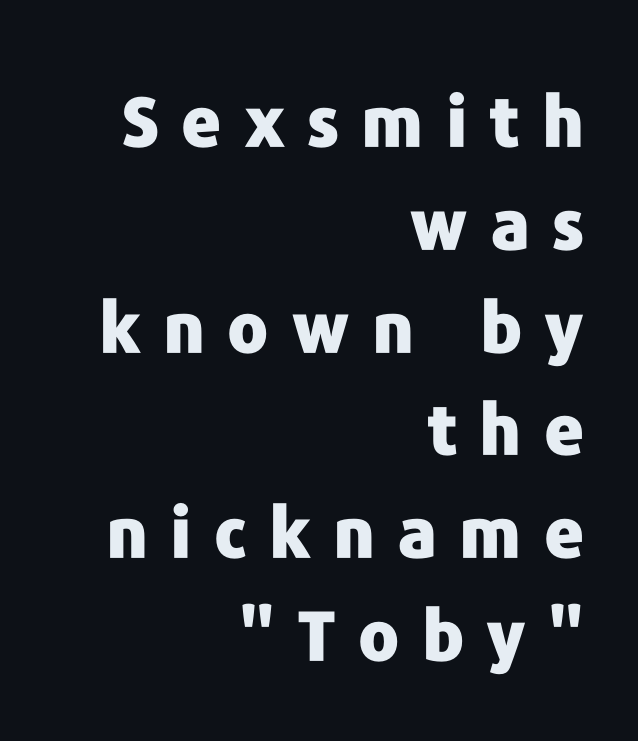
Q: Is the text bold? A: Yes.
Q: Is the text italic (slanted)? A: No, it is upright.
Q: Is the typeface a serif or a sans-serif typeface? A: Sans-serif.
Q: Is the text underlined? A: No.
Q: How is the paragraph aligned? A: Right-aligned.
Q: Is the spacing between letters normal or unusually wide? A: Unusually wide.
Q: Is the spacing between lines tight, normal or loose? A: Normal.
Q: Width (condensed, normal, or wide)? A: Normal.
Q: Stroke contrast? A: Low.
Q: x-height? A: Medium.
Q: Monospaced? A: No.
